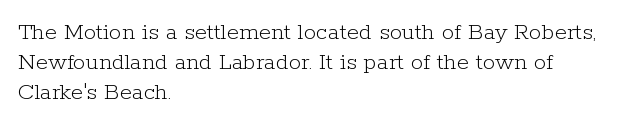
The image shows 25 px text type, upright; set left-aligned, line spacing 1.21x, normal letter spacing, not underlined.
